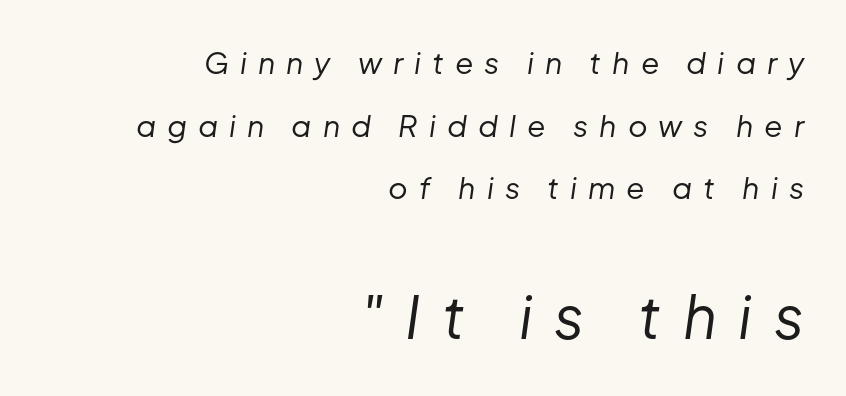
{"italic": "yes", "lean": "right", "slant_degrees": 8, "bold": "no", "weight": "regular", "width": "normal", "stroke_contrast": "low", "x_height": "medium", "monospaced": "no", "underline": "no", "align": "right", "line_spacing": "loose", "line_spacing_ratio": 2.09, "letter_spacing": "wide", "letter_spacing_em": 0.37, "larger_block": "second", "size_ratio": 1.97, "glyph_px": 59}
